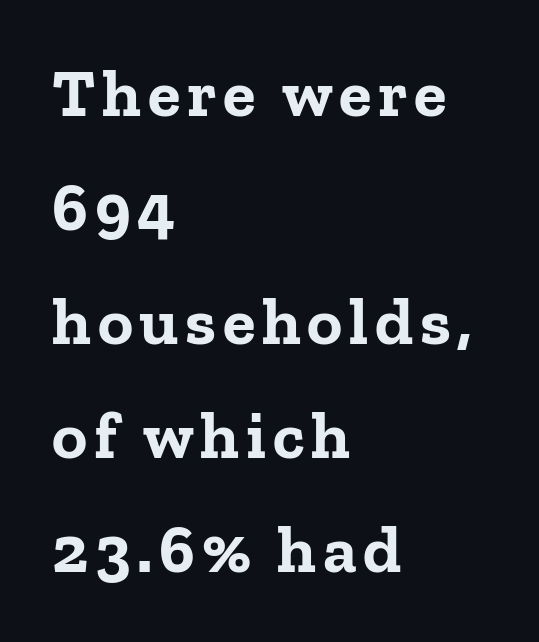
The image shows 67 px bold serif type, upright; set left-aligned, normal line spacing (1.7x), not underlined; low stroke contrast and a medium x-height.
